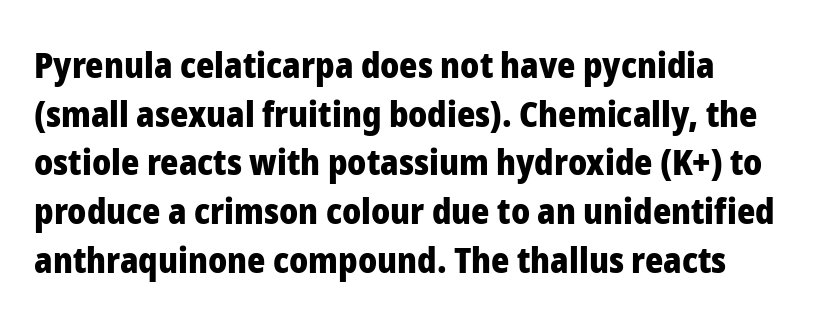
{"serif": "no", "italic": "no", "bold": "yes", "weight": "heavy", "width": "normal", "stroke_contrast": "low", "x_height": "medium", "monospaced": "no", "underline": "no", "align": "left", "line_spacing": "normal", "line_spacing_ratio": 1.39, "letter_spacing": "normal", "letter_spacing_em": 0.0, "glyph_px": 35}
